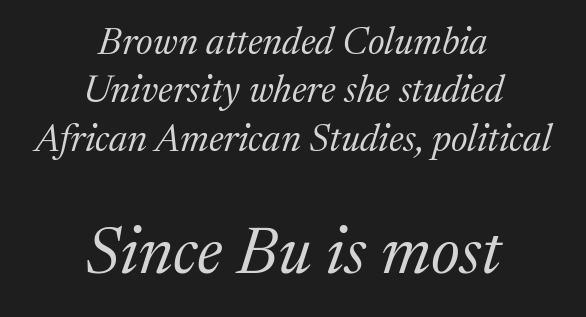
The letterforms sit at book weight or below. The face used here is proportionally spaced, like ordinary book or web type. The lines in this sample share a center point and differ in where they start and stop. Words float on clear page, feet unadorned.
